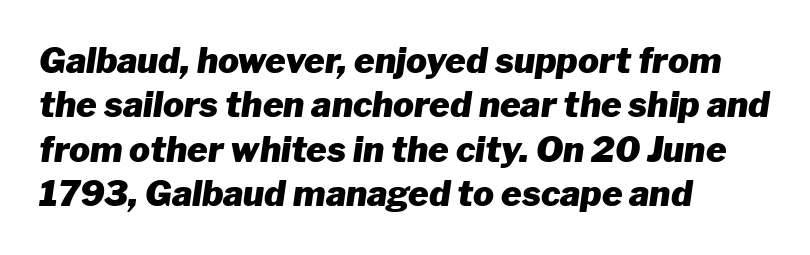
The image shows 35 px heavy type, italic (leaning right); set left-aligned, normal line spacing (1.27x), normal letter spacing, not underlined; low stroke contrast and a medium x-height.
